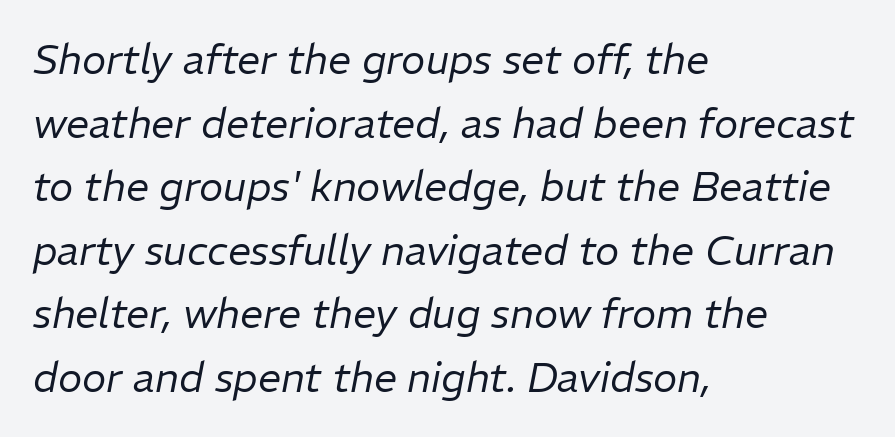
Notice how descenders clear the ascenders below comfortably — that's standard leading. Stems here are at most as thick as an everyday book face. Notice how the passage keeps a crisp vertical edge on the left only. These lines were composed using italics. The face used here is rendered with its standard letterfit.
